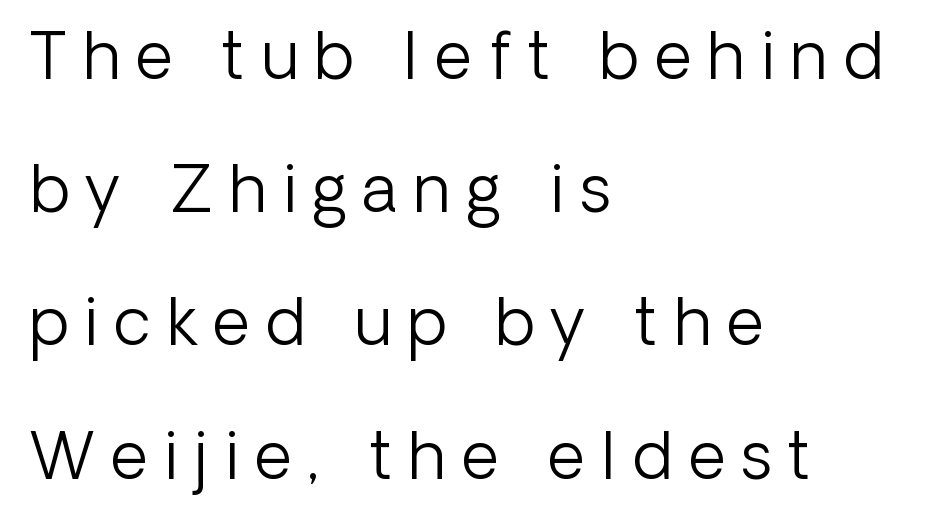
Q: Is the text bold? A: No.
Q: Is the text italic (slanted)? A: No, it is upright.
Q: Is the typeface a serif or a sans-serif typeface? A: Sans-serif.
Q: Is the text underlined? A: No.
Q: How is the paragraph aligned? A: Left-aligned.
Q: Is the spacing between letters normal or unusually wide? A: Unusually wide.
Q: Is the spacing between lines tight, normal or loose? A: Loose.
Q: Width (condensed, normal, or wide)? A: Normal.
Q: Stroke contrast? A: Low.
Q: x-height? A: Medium.
Q: Monospaced? A: No.
